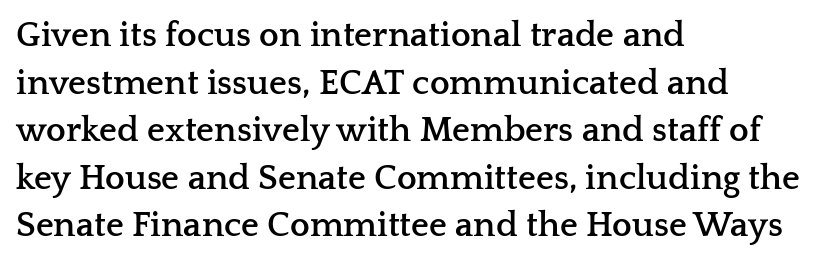
The lettering stays uniformly vertical, giving the passage a roman look. Here the glyphs are tracked normally, forming tight word shapes. The passage shown stacks its lines at a standard gap. The passage shown is typed in a proportional face where columns would drift. You can tell from the footed stems that serif type was used. Any mark beneath the type? The region is blank.
